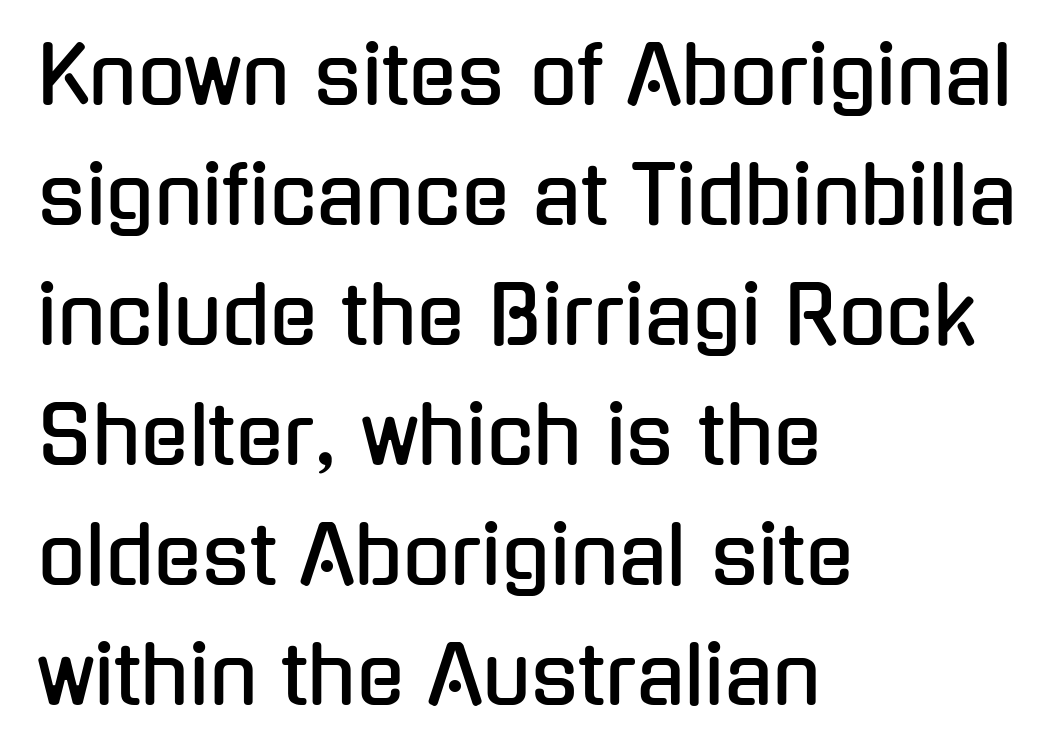
The rendering uses natural spacing where letterforms have individual widths. A typesetter would call this zero additional tracking. Italic? Not at all — the glyphs are vertical. The passage shown is not underscored anywhere. Teacher's note: observe the even left margin — that is flush-left alignment.
